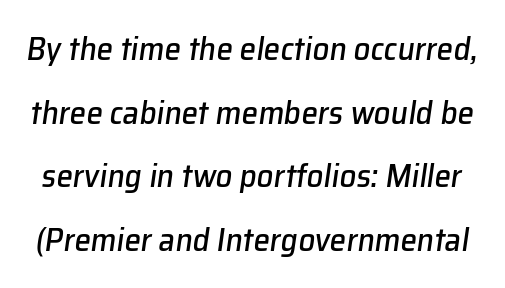
Q: Is the text italic (slanted)? A: Yes, it leans right by about 8 degrees.
Q: Is the text underlined? A: No.
Q: Is the spacing between letters normal or unusually wide? A: Normal.
Q: Is the spacing between lines tight, normal or loose? A: Loose.
Q: Width (condensed, normal, or wide)? A: Normal.
Q: Stroke contrast? A: Low.
Q: x-height? A: Medium.
Q: Monospaced? A: No.
